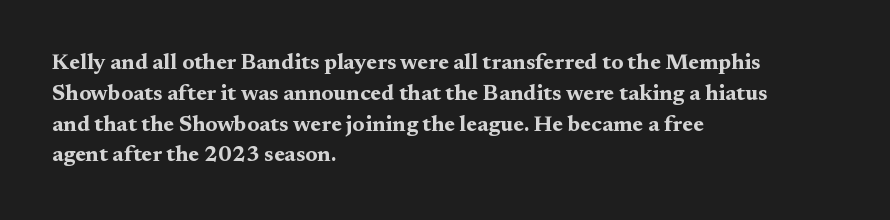
{"italic": "no", "bold": "yes", "underline": "no", "align": "left", "line_spacing": "normal", "line_spacing_ratio": 1.4, "letter_spacing": "normal", "letter_spacing_em": 0.0, "glyph_px": 22}
